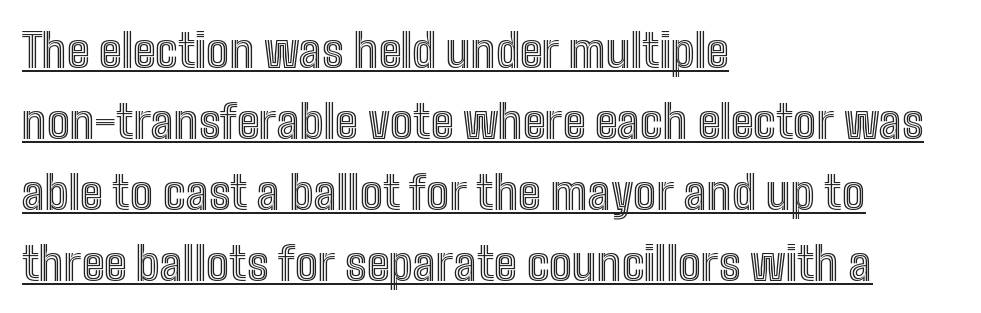
Designer's note — italics off, roman on. A student would call this left alignment; a typographer would say flush left, rag right. This block has exactly the height ordinary leading produces. Honestly, the letter spacing is just normal — you wouldn't notice it.
